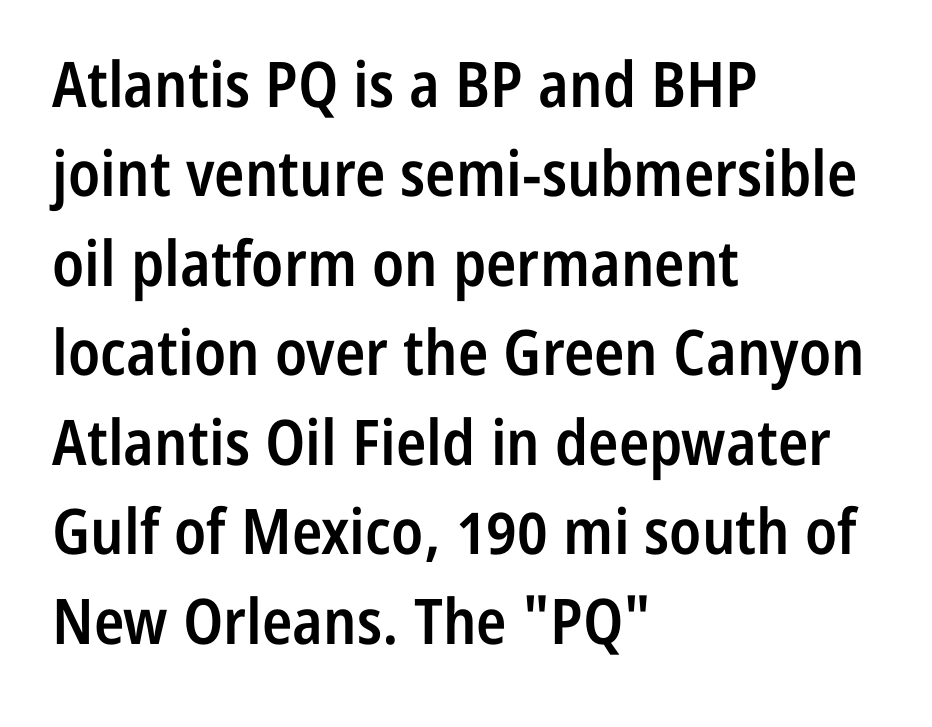
{"serif": "no", "italic": "no", "bold": "semi", "weight": "semibold", "width": "condensed", "stroke_contrast": "low", "x_height": "medium", "monospaced": "no", "underline": "no", "align": "left", "line_spacing": "normal", "line_spacing_ratio": 1.42, "letter_spacing": "normal", "letter_spacing_em": 0.0, "glyph_px": 63}
